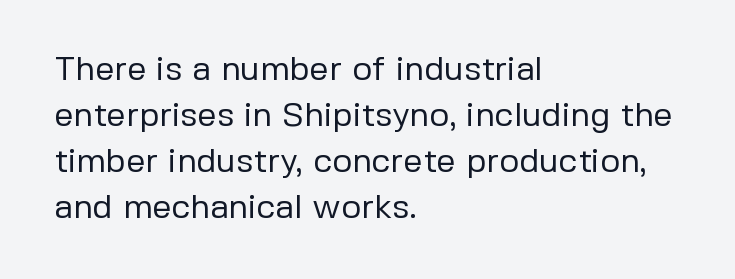
{"serif": "no", "italic": "no", "bold": "no", "weight": "regular", "width": "normal", "stroke_contrast": "low", "x_height": "medium", "monospaced": "no", "underline": "no", "align": "left", "line_spacing": "normal", "line_spacing_ratio": 1.35, "letter_spacing": "normal", "letter_spacing_em": 0.0, "glyph_px": 34}
